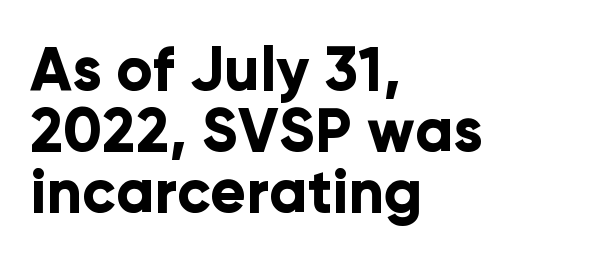
A dark, heavy texture on the line: the type is bold. You could not count columns in this text — the font is proportionally spaced. The type is set solid horizontally, with unmodified tracking. Baseline-to-baseline distance is barely more than the letter height. The specimen omits any rule beneath the text block's lines. Designer's note — italics off, roman on.
